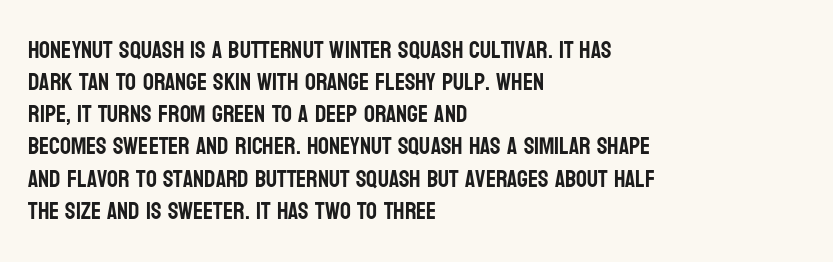
Just letters on the line, the space beneath them empty. Honestly, the row spacing looks completely unremarkable. No italicization has been applied; the sample stays upright. Teacher's note: observe the even left margin — that is flush-left alignment. Glyph-to-glyph distance matches everyday printed text.
